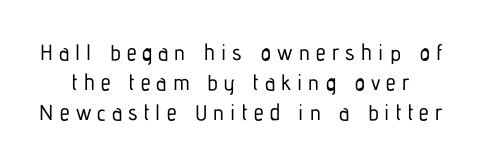
The space beneath each line is pristine and unruled. Ordinary non-slanted type is in use. These lines sit exactly where default settings would place them. This rendering widens character spacing well past its baseline value.
